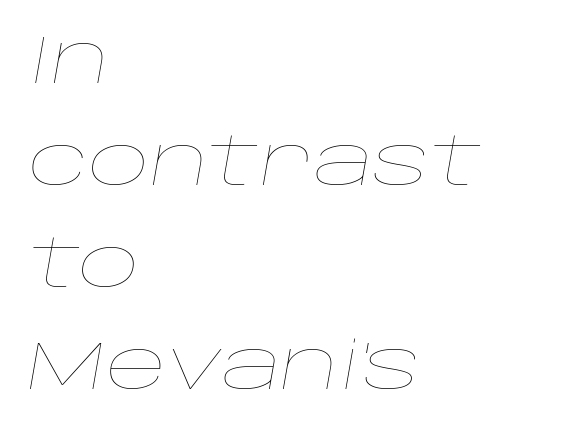
Stems here are at most as thick as an everyday book face. Spacing verdict: proportional, widths tailored to each character. Summary of vertical rhythm: regular, with standard interline spacing. An italicized treatment has been applied to the whole sample. The gap between lines stays unmarked. The paragraph shown leans on its left margin.
